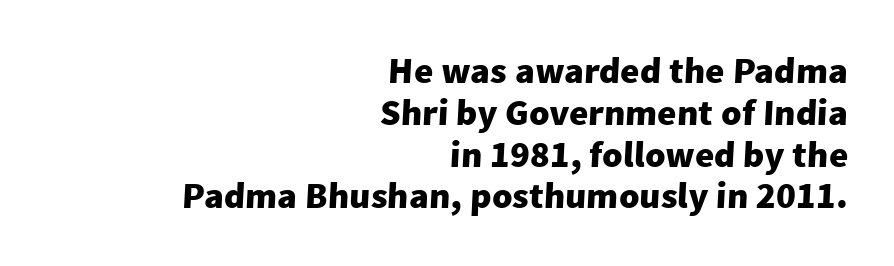
Rule under the text: the space is simply empty. These lines are rendered in a variable-pitch font. Typeset ragged left — the right edge is the straight one. A dark, heavy texture on the line: the type is bold. Check where the strokes stop: nothing finishes them off — pure sans. Words appear dense and cohesive because spacing is normal.
